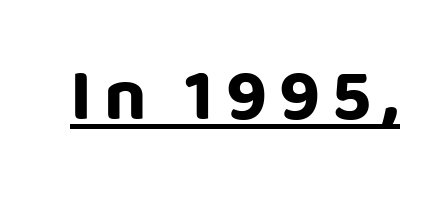
The image shows 74 px bold sans-serif type, upright; set underlined; low stroke contrast and a large x-height.
